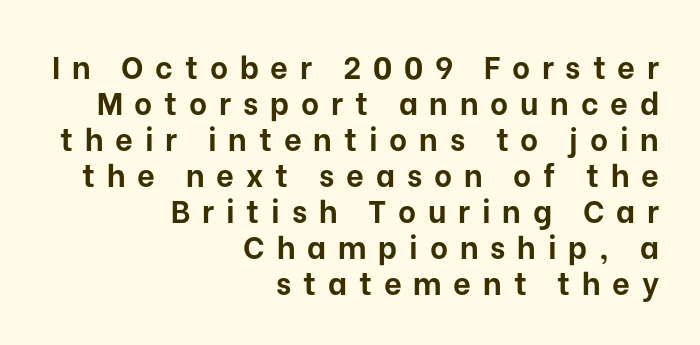
This sample uses an upright cut, with every glyph sitting square on the baseline. Serifs: no, the terminals of the letterforms are clean. Line endings align vertically; line beginnings do not. This rendering widens character spacing well past its baseline value. The baseline area is clear.
